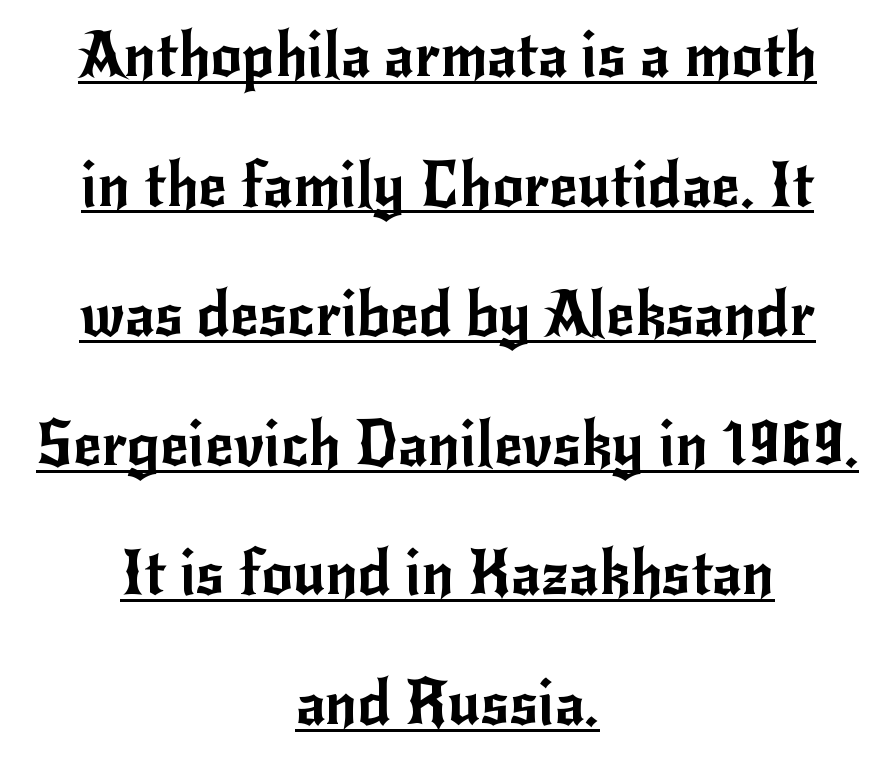
{"serif": "no", "italic": "no", "width": "normal", "stroke_contrast": "low", "x_height": "small", "monospaced": "no", "underline": "yes", "align": "center", "line_spacing": "loose", "line_spacing_ratio": 2.09, "letter_spacing": "normal", "letter_spacing_em": 0.0, "glyph_px": 62}
